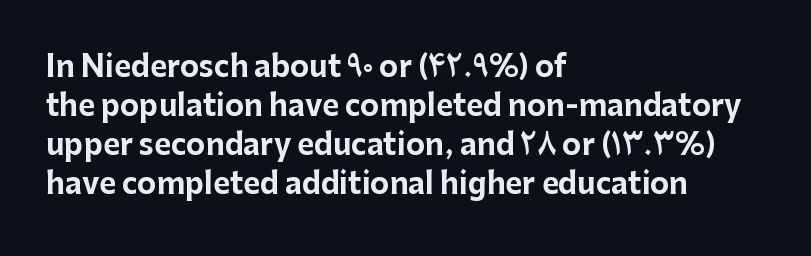
The image shows 29 px bold sans-serif type, upright; set left-aligned, normal line spacing (1.34x), normal letter spacing, not underlined; low stroke contrast and a medium x-height.
